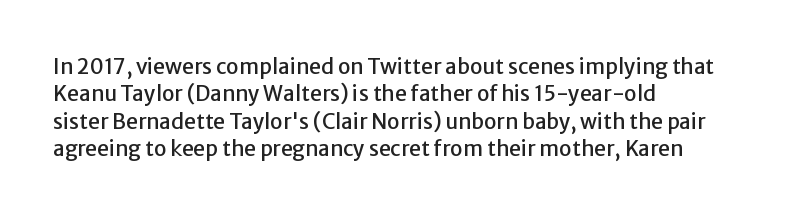
Q: Is the text italic (slanted)? A: No, it is upright.
Q: Is the text underlined? A: No.
Q: How is the paragraph aligned? A: Left-aligned.
Q: Is the spacing between letters normal or unusually wide? A: Normal.
Q: Is the spacing between lines tight, normal or loose? A: Normal.
